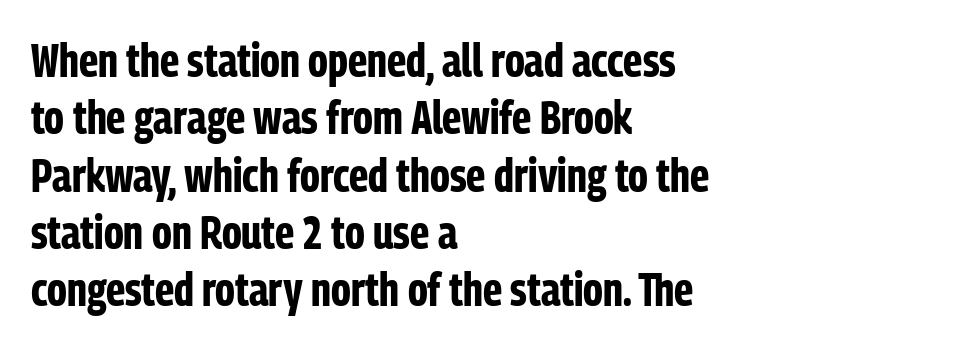
{"serif": "no", "italic": "no", "bold": "yes", "weight": "bold", "width": "condensed", "stroke_contrast": "low", "x_height": "medium", "monospaced": "no", "underline": "no", "align": "left", "line_spacing_ratio": 1.22, "letter_spacing": "normal", "letter_spacing_em": 0.0, "glyph_px": 47}
